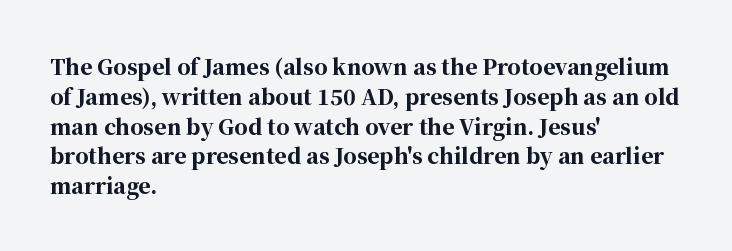
Q: Is the text bold? A: Yes.
Q: Is the text italic (slanted)? A: No, it is upright.
Q: Is the text underlined? A: No.
Q: How is the paragraph aligned? A: Left-aligned.
Q: Is the spacing between letters normal or unusually wide? A: Normal.
Q: Is the spacing between lines tight, normal or loose? A: Normal.
